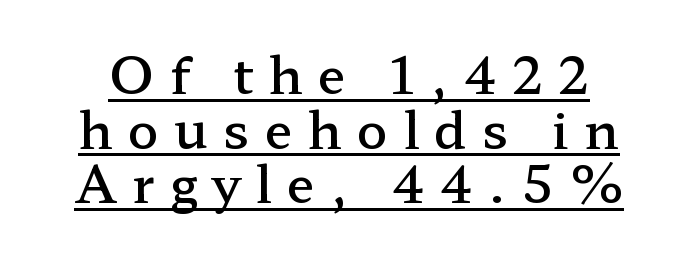
A baseline rule has been typeset under these characters. You could not count columns in this text — the font is proportionally spaced. The strokes are fattened partway — semibold, not bold. Loose tracking; the words dissolve into strings of separated letters. Unlike italic type, these characters show no tilt at all.
